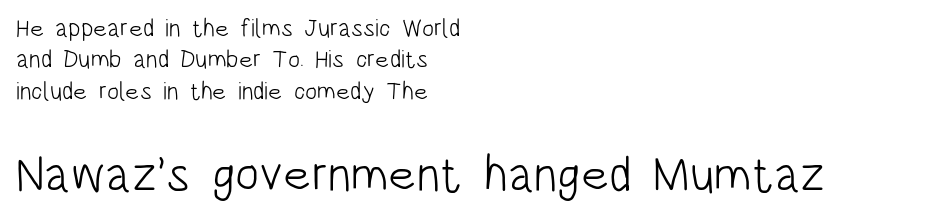
Q: Is the text bold? A: No.
Q: Is the text italic (slanted)? A: No, it is upright.
Q: Is the typeface a serif or a sans-serif typeface? A: Sans-serif.
Q: Is the text underlined? A: No.
Q: How is the paragraph aligned? A: Left-aligned.
Q: Is the spacing between letters normal or unusually wide? A: Normal.
Q: Is the spacing between lines tight, normal or loose? A: Normal.
Q: Which block of text is set in a larger size, the first (top) or the second (bottom)? A: The second (bottom) one.
Q: Width (condensed, normal, or wide)? A: Condensed.
Q: Stroke contrast? A: Low.
Q: x-height? A: Large.
Q: Monospaced? A: No.
